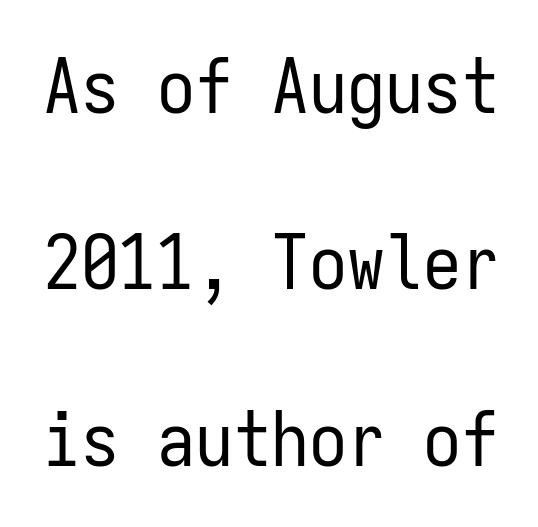
Q: Is the text bold? A: No.
Q: Is the text italic (slanted)? A: No, it is upright.
Q: Is the typeface a serif or a sans-serif typeface? A: Sans-serif.
Q: Is the text underlined? A: No.
Q: Is the spacing between letters normal or unusually wide? A: Normal.
Q: Is the spacing between lines tight, normal or loose? A: Loose.
Q: Width (condensed, normal, or wide)? A: Condensed.
Q: Stroke contrast? A: Low.
Q: x-height? A: Medium.
Q: Monospaced? A: Yes.
